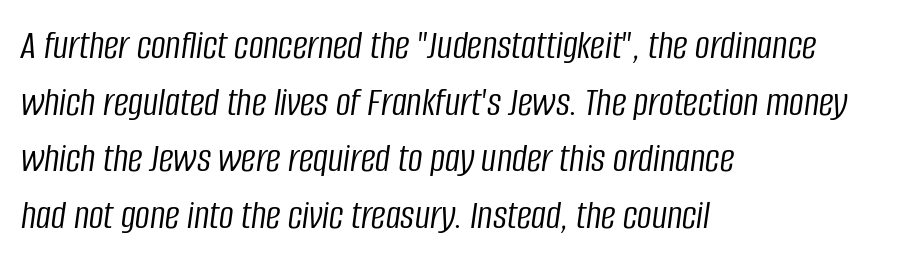
The image shows 41 px light, condensed type, italic (leaning right); set left-aligned, normal line spacing (1.38x), normal letter spacing, not underlined; low stroke contrast and a large x-height.
